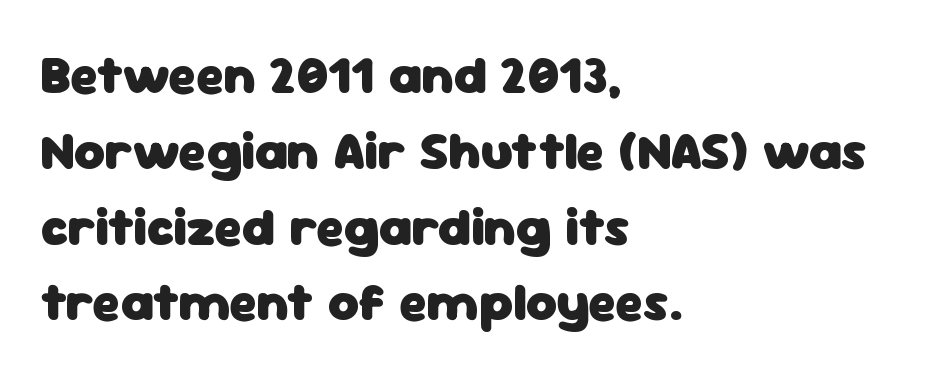
Q: Is the text bold? A: Yes.
Q: Is the text italic (slanted)? A: No, it is upright.
Q: Is the typeface a serif or a sans-serif typeface? A: Sans-serif.
Q: Is the text underlined? A: No.
Q: How is the paragraph aligned? A: Left-aligned.
Q: Is the spacing between letters normal or unusually wide? A: Normal.
Q: Is the spacing between lines tight, normal or loose? A: Normal.
Q: Width (condensed, normal, or wide)? A: Normal.
Q: Stroke contrast? A: Low.
Q: x-height? A: Medium.
Q: Monospaced? A: No.
